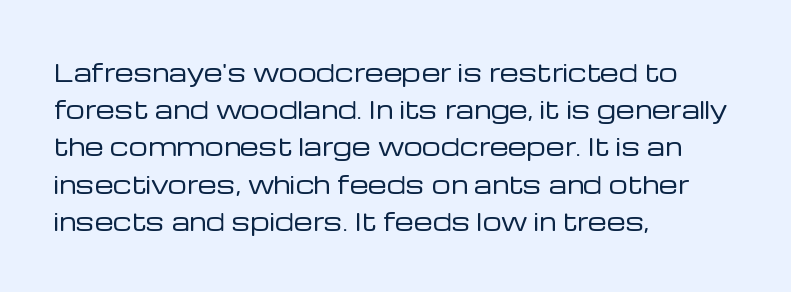
Q: Is the text bold? A: No.
Q: Is the text italic (slanted)? A: No, it is upright.
Q: Is the text underlined? A: No.
Q: How is the paragraph aligned? A: Left-aligned.
Q: Is the spacing between letters normal or unusually wide? A: Normal.
Q: Is the spacing between lines tight, normal or loose? A: Normal.
